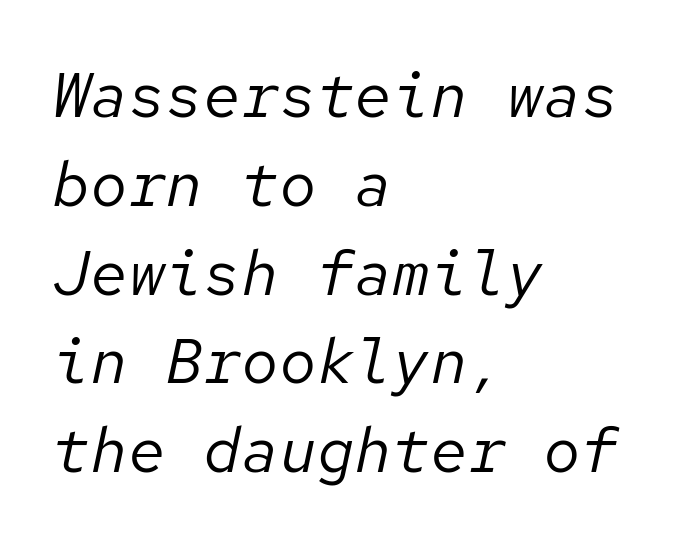
The image shows 63 px regular-weight type, italic (leaning right), monospaced; set left-aligned, normal line spacing (1.41x), normal letter spacing, not underlined; low stroke contrast and a medium x-height.
